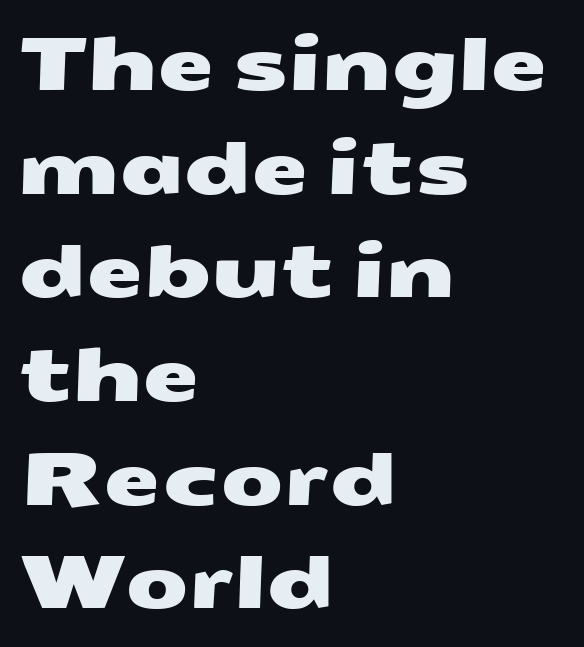
Just letters on the line, the space beneath them empty. Each letter keeps its own natural width here, so spacing adapts to shape. How would I describe the line gaps? Plain and ordinary. The designer went with a sans here, leaving each stem footless. Line beginnings align vertically; line endings do not.
